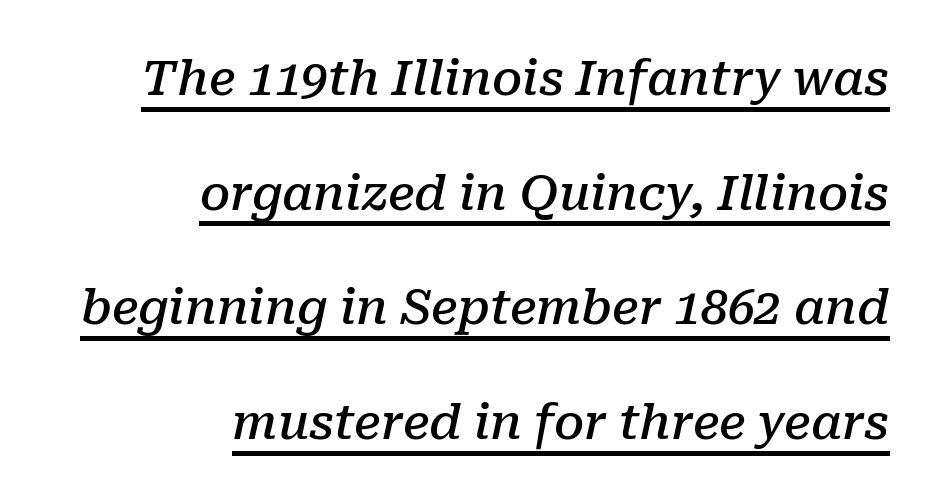
Weight: semibold (demi). Compared with undecorated copy, this sample adds a rule below the words. Interline gaps are noticeably wide in this sample. Slant detected: the letters are inclined. This sample is right-justified, so line beginnings fall wherever the words allow. Looks like regular typesetting: each glyph gets only the width it needs.
